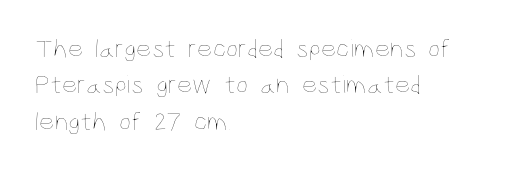
{"italic": "no", "bold": "no", "underline": "no", "align": "left", "line_spacing": "normal", "line_spacing_ratio": 1.35, "letter_spacing": "normal", "letter_spacing_em": 0.0, "glyph_px": 27}
